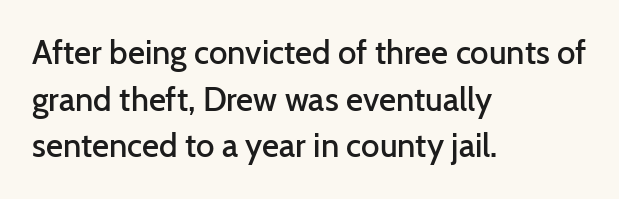
{"serif": "no", "italic": "no", "bold": "semi", "weight": "semibold", "width": "normal", "stroke_contrast": "low", "x_height": "medium", "monospaced": "no", "underline": "no", "align": "left", "line_spacing": "normal", "line_spacing_ratio": 1.41, "letter_spacing": "normal", "letter_spacing_em": 0.0, "glyph_px": 33}
